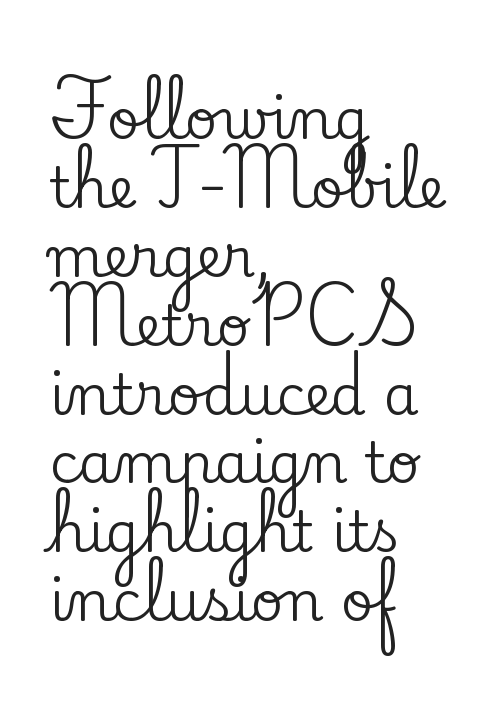
{"serif": "yes", "italic": "no", "width": "normal", "stroke_contrast": "low", "x_height": "small", "monospaced": "no", "underline": "no", "align": "left", "line_spacing_ratio": 1.23, "letter_spacing": "normal", "letter_spacing_em": 0.0, "glyph_px": 56}
